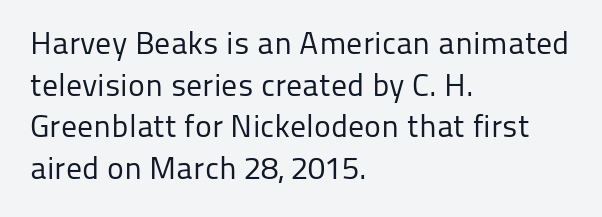
Q: Is the text bold? A: No.
Q: Is the text italic (slanted)? A: No, it is upright.
Q: Is the typeface a serif or a sans-serif typeface? A: Sans-serif.
Q: Is the text underlined? A: No.
Q: How is the paragraph aligned? A: Left-aligned.
Q: Is the spacing between letters normal or unusually wide? A: Normal.
Q: Is the spacing between lines tight, normal or loose? A: Normal.
Q: Width (condensed, normal, or wide)? A: Normal.
Q: Stroke contrast? A: Low.
Q: x-height? A: Medium.
Q: Monospaced? A: No.
